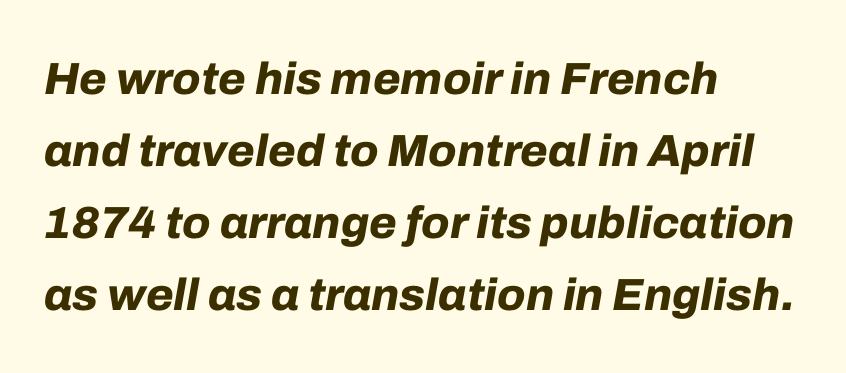
{"italic": "yes", "lean": "right", "slant_degrees": 10, "bold": "yes", "weight": "bold", "width": "normal", "stroke_contrast": "low", "x_height": "medium", "monospaced": "no", "underline": "no", "align": "left", "line_spacing": "normal", "line_spacing_ratio": 1.6, "letter_spacing": "normal", "letter_spacing_em": 0.0, "glyph_px": 45}
